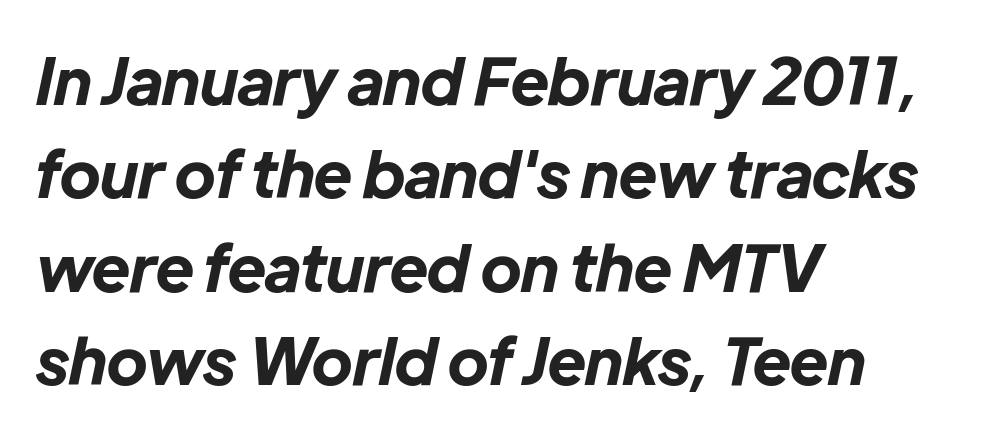
{"italic": "yes", "lean": "right", "slant_degrees": 12, "bold": "yes", "weight": "bold", "width": "normal", "stroke_contrast": "low", "x_height": "medium", "monospaced": "no", "underline": "no", "align": "left", "line_spacing": "normal", "line_spacing_ratio": 1.46, "letter_spacing": "normal", "letter_spacing_em": 0.0, "glyph_px": 64}
